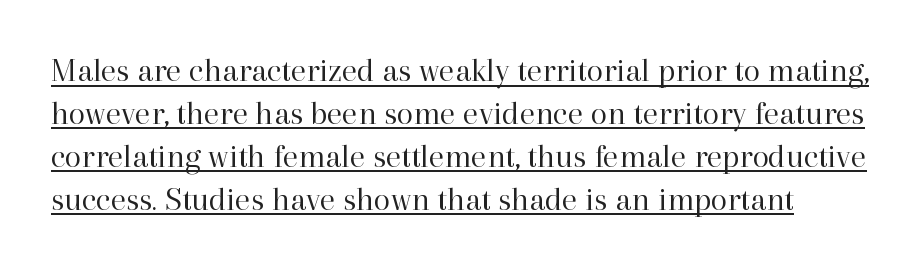
Like a heading marked for emphasis, these lines bear an underscore. The font family rendered here belongs to the serif group. This reads as an unemphasized weight, regular at the heaviest. The passage shown is typed in a proportional face where columns would drift. Tracking value appears to be zero — textbook default spacing.
